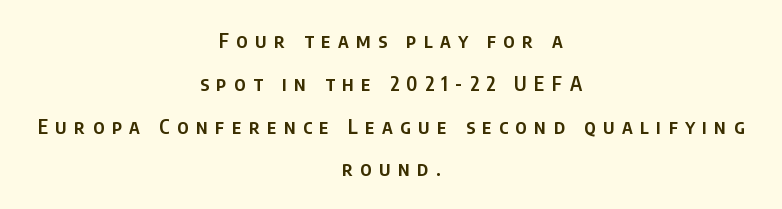
The image shows 20 px text type, upright; set centered, loose line spacing (2.14x), unusually wide letter spacing (+0.37 em), not underlined.
